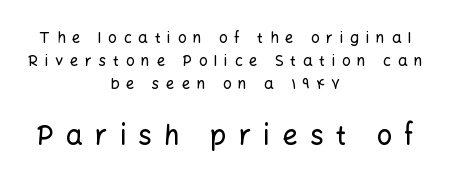
Q: Is the text italic (slanted)? A: No, it is upright.
Q: Is the text underlined? A: No.
Q: How is the paragraph aligned? A: Centered.
Q: Is the spacing between letters normal or unusually wide? A: Unusually wide.
Q: Is the spacing between lines tight, normal or loose? A: Normal.
Q: Which block of text is set in a larger size, the first (top) or the second (bottom)? A: The second (bottom) one.
